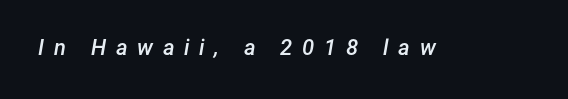
Q: Is the text bold? A: Semi-bold.
Q: Is the text italic (slanted)? A: Yes, it leans right by about 12 degrees.
Q: Is the text underlined? A: No.
Q: Is the spacing between letters normal or unusually wide? A: Unusually wide.
